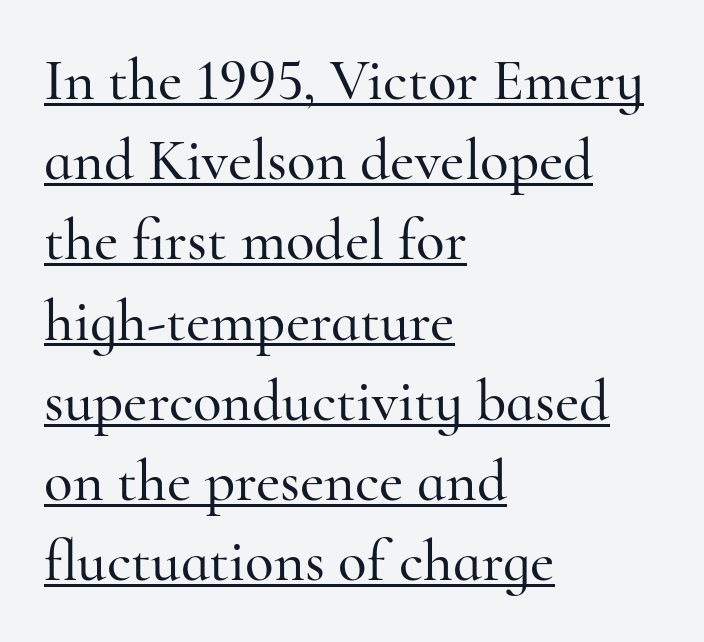
Descenders here cross a horizontal rule under the line. Default kerning and tracking; the words read as compact shapes. The type sits square on the baseline with zero lean. These lines are rendered in a variable-pitch font.
